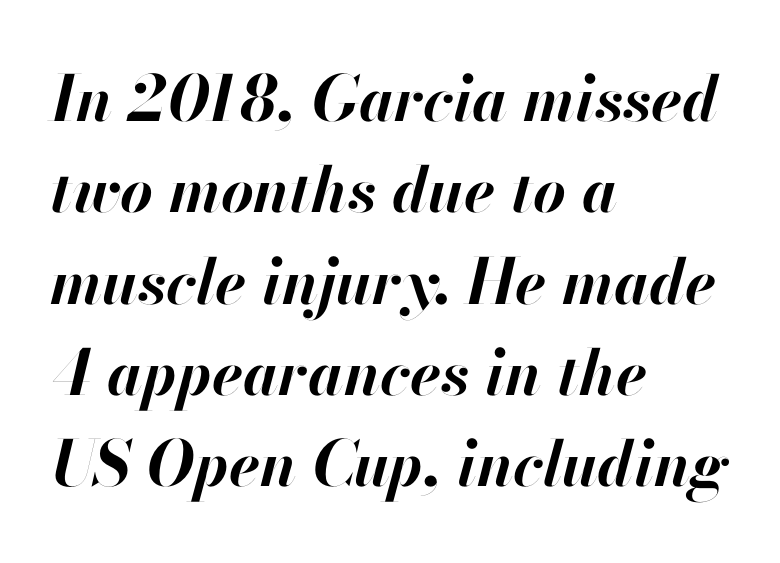
What weight is shown? A full bold with thick strokes. Do the characters align in a grid? No, the font is proportional. This rendering leaves character spacing at its baseline value. Nobody drew a line under any word here. The rendering uses a moderate line-height, typical for paragraphs.
